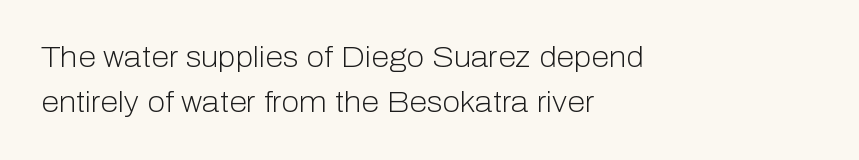
{"serif": "no", "italic": "no", "bold": "no", "weight": "light", "width": "normal", "stroke_contrast": "low", "x_height": "medium", "monospaced": "no", "underline": "no", "align": "left", "line_spacing": "normal", "line_spacing_ratio": 1.54, "letter_spacing": "normal", "letter_spacing_em": 0.0, "glyph_px": 29}
